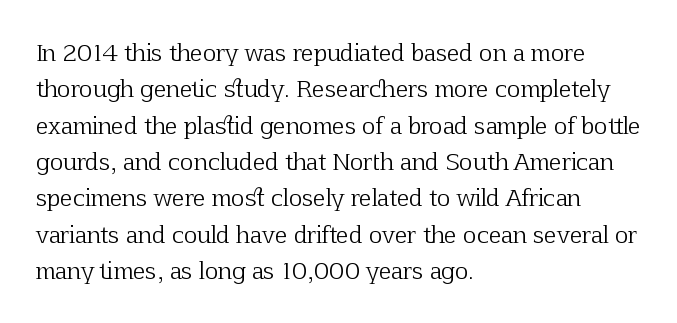
The image shows 23 px text type, upright; set left-aligned, normal line spacing (1.58x), normal letter spacing, not underlined.
